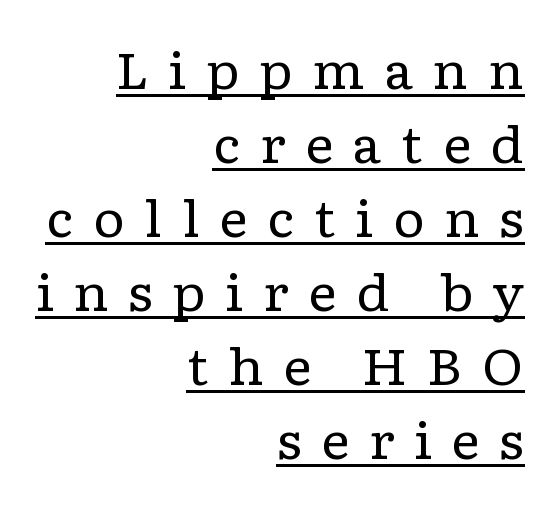
{"serif": "yes", "italic": "no", "bold": "no", "weight": "regular", "width": "wide", "stroke_contrast": "low", "x_height": "medium", "monospaced": "no", "underline": "yes", "align": "right", "line_spacing": "normal", "line_spacing_ratio": 1.48, "letter_spacing": "wide", "letter_spacing_em": 0.38, "glyph_px": 50}
